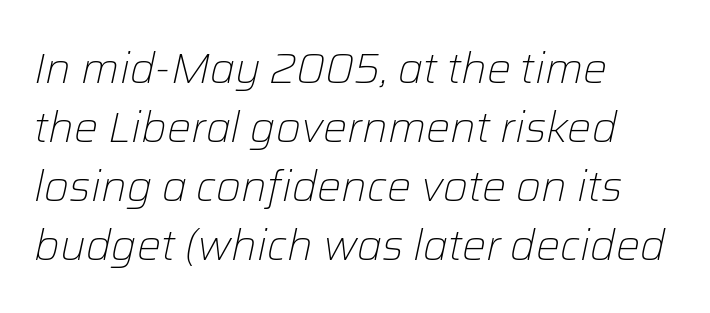
{"italic": "yes", "lean": "right", "slant_degrees": 12, "bold": "no", "weight": "light", "width": "normal", "stroke_contrast": "low", "x_height": "medium", "monospaced": "no", "underline": "no", "align": "left", "line_spacing": "normal", "line_spacing_ratio": 1.37, "letter_spacing": "normal", "letter_spacing_em": 0.0, "glyph_px": 43}
